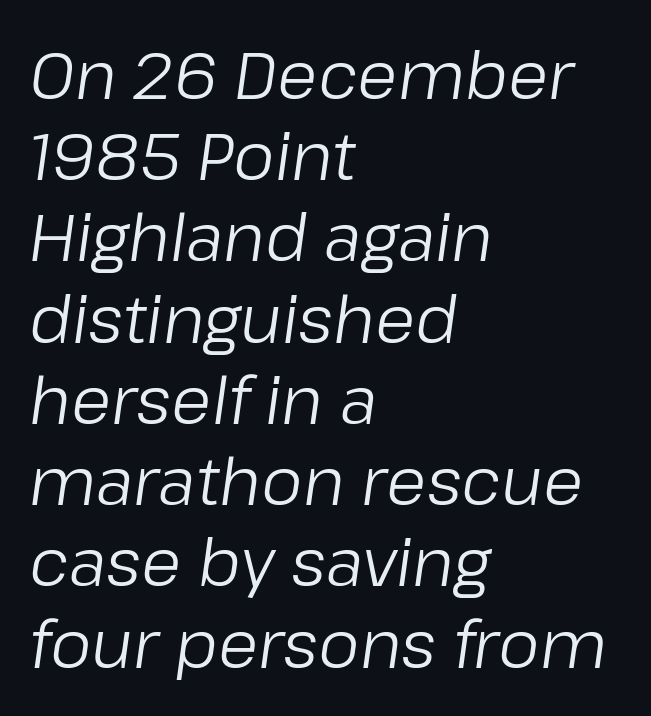
The image shows 65 px regular-weight type, italic (leaning right); set left-aligned, normal line spacing (1.25x), normal letter spacing, not underlined; low stroke contrast and a medium x-height.
